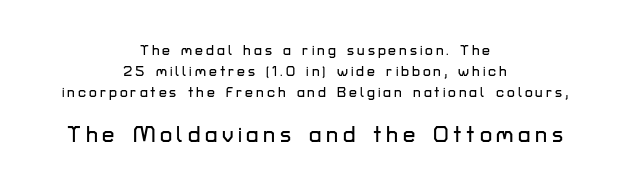
Descenders are the only things crossing below the line. Line spacing here is normal. The horizontal fit of the characters is loose and conspicuously gappy. Small over large — that's the arrangement of the two blocks here. Ascenders rise straight up at ninety degrees.
